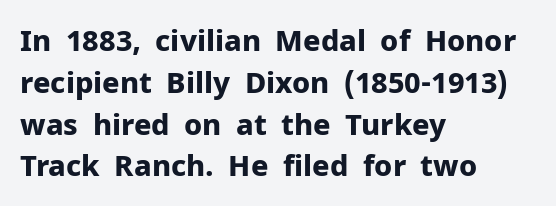
Q: Is the text bold? A: Yes.
Q: Is the text italic (slanted)? A: No, it is upright.
Q: Is the typeface a serif or a sans-serif typeface? A: Sans-serif.
Q: Is the text underlined? A: No.
Q: How is the paragraph aligned? A: Left-aligned.
Q: Is the spacing between letters normal or unusually wide? A: Normal.
Q: Is the spacing between lines tight, normal or loose? A: Normal.
Q: Width (condensed, normal, or wide)? A: Normal.
Q: Stroke contrast? A: Low.
Q: x-height? A: Medium.
Q: Monospaced? A: No.
